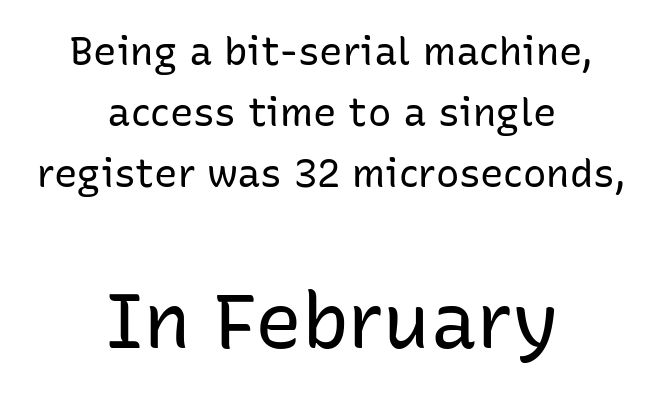
{"serif": "no", "italic": "no", "bold": "no", "weight": "regular", "width": "normal", "stroke_contrast": "low", "x_height": "medium", "monospaced": "no", "underline": "no", "align": "center", "line_spacing": "normal", "line_spacing_ratio": 1.57, "letter_spacing": "normal", "letter_spacing_em": 0.0, "larger_block": "second", "size_ratio": 2.0, "glyph_px": 78}
